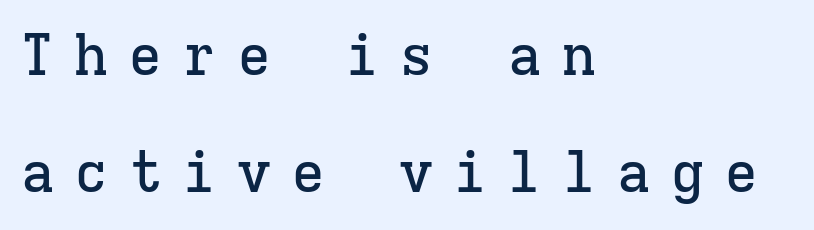
{"serif": "yes", "italic": "no", "width": "normal", "stroke_contrast": "low", "x_height": "medium", "monospaced": "yes", "underline": "no", "align": "left", "line_spacing": "loose", "line_spacing_ratio": 2.06, "letter_spacing": "wide", "letter_spacing_em": 0.35, "glyph_px": 57}
